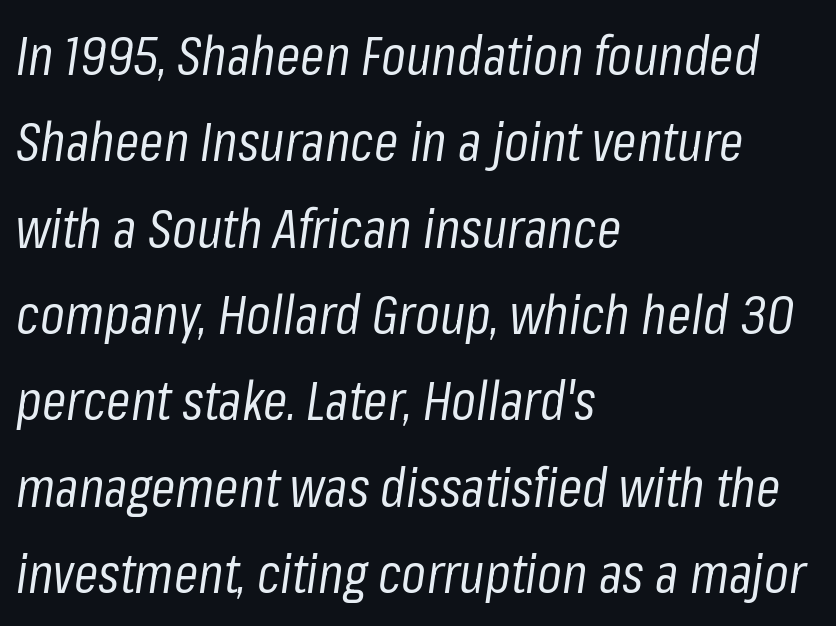
The image shows 55 px regular-weight, condensed type, italic (leaning right); set left-aligned, normal line spacing (1.57x), normal letter spacing, not underlined; low stroke contrast and a medium x-height.
